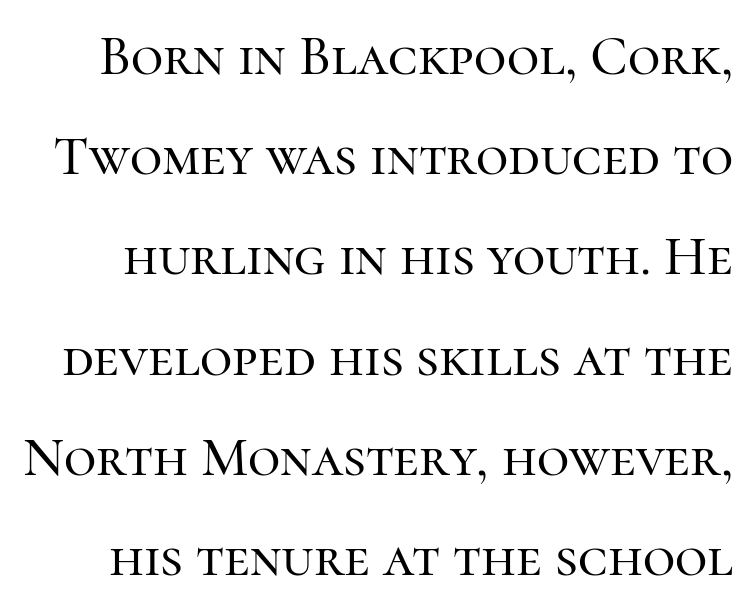
The image shows 56 px serif type, upright; set line spacing 1.79x, normal letter spacing, not underlined; high stroke contrast and a medium x-height.
